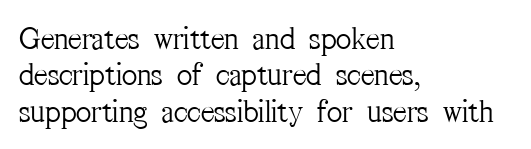
A clean baseline with only descenders dipping below it. Letters have the restrained weight of plain body copy at most. Do the characters align in a grid? No, the font is proportional. Students, note that the glyphs here touch the page at normal intervals. Leading is clearly below the norm, producing a dense column.
